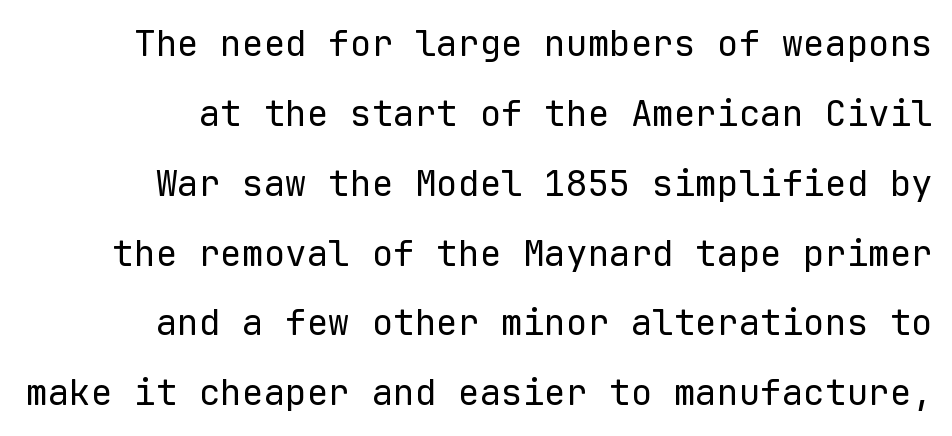
{"serif": "no", "italic": "no", "bold": "no", "weight": "regular", "width": "normal", "stroke_contrast": "low", "x_height": "medium", "monospaced": "yes", "underline": "no", "line_spacing": "loose", "line_spacing_ratio": 1.94, "letter_spacing": "normal", "letter_spacing_em": 0.0, "glyph_px": 36}
